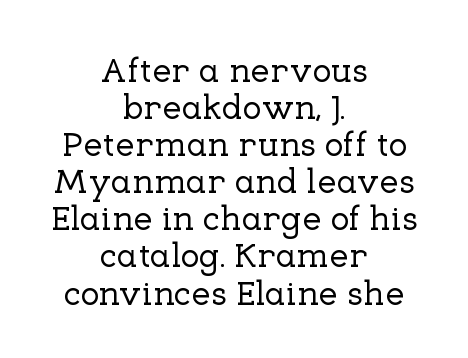
The image shows 35 px serif type, upright; set centered, tight line spacing (1.06x), normal letter spacing, not underlined; low stroke contrast and a medium x-height.
